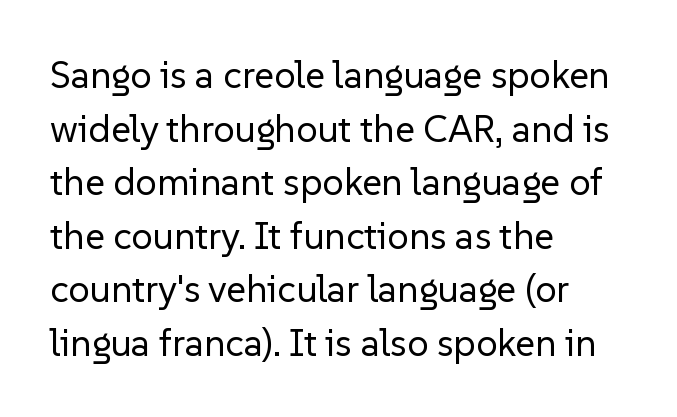
Q: Is the text bold? A: No.
Q: Is the text italic (slanted)? A: No, it is upright.
Q: Is the typeface a serif or a sans-serif typeface? A: Sans-serif.
Q: Is the text underlined? A: No.
Q: How is the paragraph aligned? A: Left-aligned.
Q: Is the spacing between letters normal or unusually wide? A: Normal.
Q: Is the spacing between lines tight, normal or loose? A: Normal.
Q: Width (condensed, normal, or wide)? A: Normal.
Q: Stroke contrast? A: Low.
Q: x-height? A: Medium.
Q: Monospaced? A: No.
